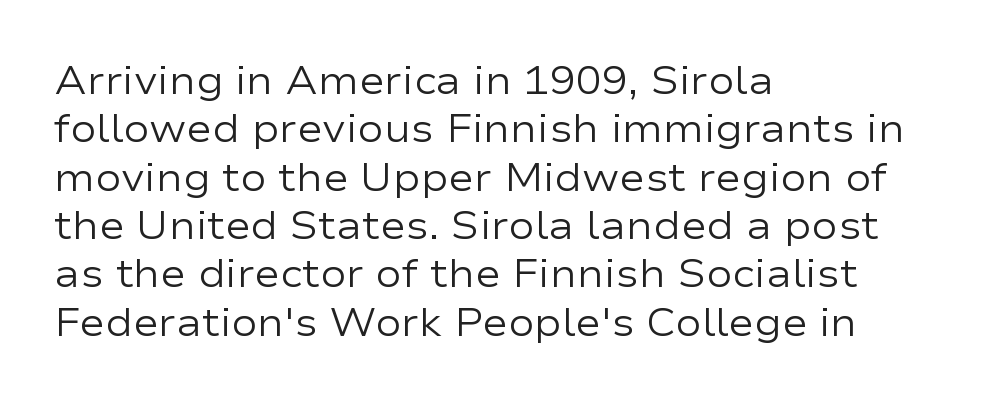
Q: Is the text bold? A: No.
Q: Is the text italic (slanted)? A: No, it is upright.
Q: Is the typeface a serif or a sans-serif typeface? A: Sans-serif.
Q: Is the text underlined? A: No.
Q: How is the paragraph aligned? A: Left-aligned.
Q: Is the spacing between letters normal or unusually wide? A: Normal.
Q: Width (condensed, normal, or wide)? A: Wide.
Q: Stroke contrast? A: Low.
Q: x-height? A: Medium.
Q: Monospaced? A: No.
